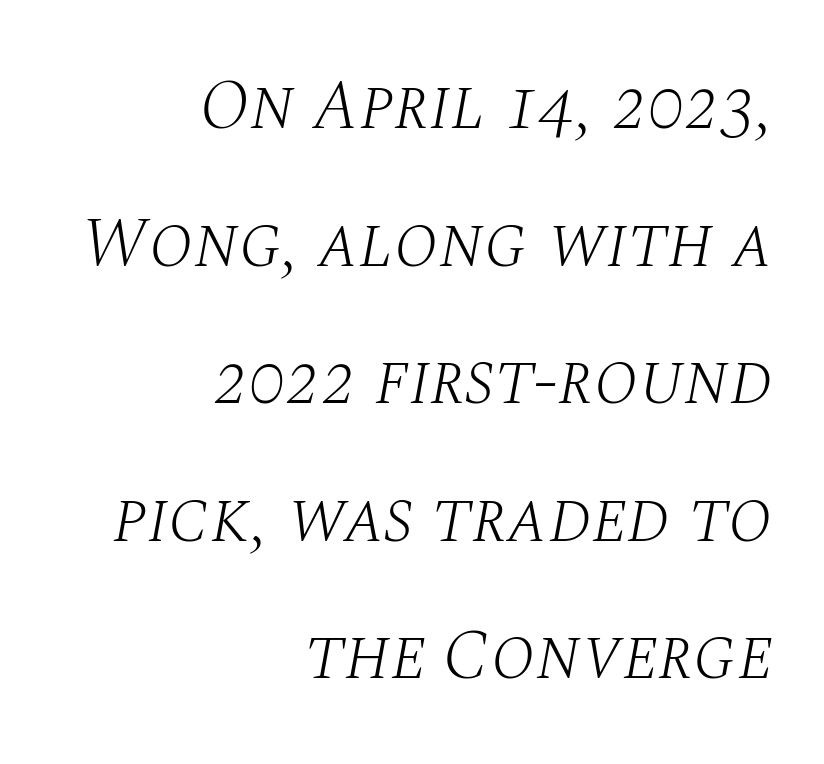
Q: Is the text bold? A: No.
Q: Is the text italic (slanted)? A: Yes, it leans right by about 10 degrees.
Q: Is the typeface a serif or a sans-serif typeface? A: Serif.
Q: Is the text underlined? A: No.
Q: How is the paragraph aligned? A: Right-aligned.
Q: Is the spacing between letters normal or unusually wide? A: Normal.
Q: Is the spacing between lines tight, normal or loose? A: Loose.
Q: Width (condensed, normal, or wide)? A: Normal.
Q: Stroke contrast? A: Medium.
Q: x-height? A: Large.
Q: Monospaced? A: No.
